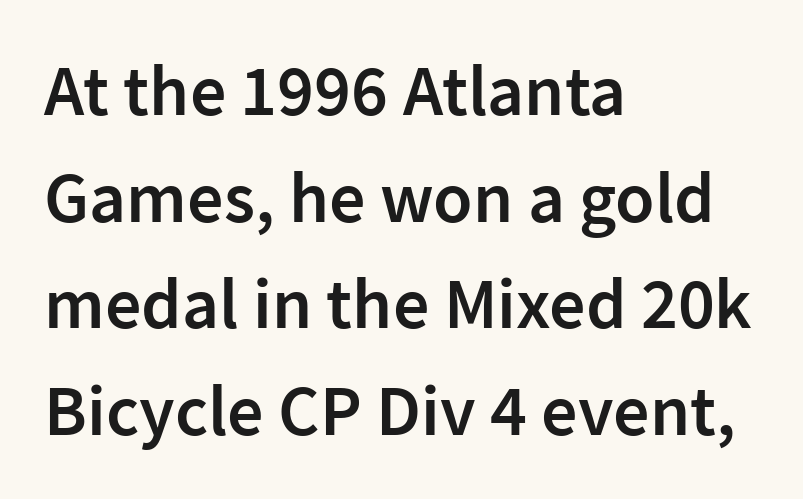
Q: Is the text bold? A: Semi-bold.
Q: Is the text italic (slanted)? A: No, it is upright.
Q: Is the typeface a serif or a sans-serif typeface? A: Sans-serif.
Q: Is the text underlined? A: No.
Q: How is the paragraph aligned? A: Left-aligned.
Q: Is the spacing between letters normal or unusually wide? A: Normal.
Q: Is the spacing between lines tight, normal or loose? A: Normal.
Q: Width (condensed, normal, or wide)? A: Normal.
Q: Stroke contrast? A: Low.
Q: x-height? A: Medium.
Q: Monospaced? A: No.
